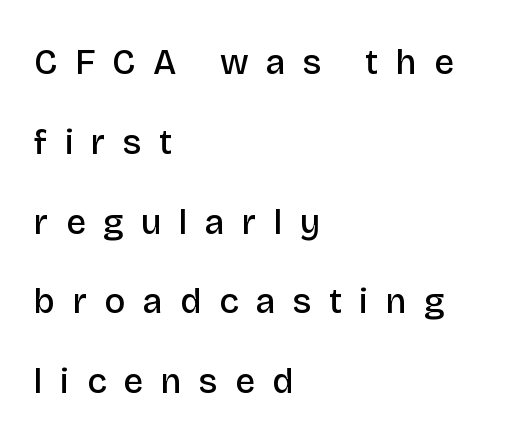
{"serif": "no", "italic": "no", "bold": "semi", "weight": "semibold", "width": "normal", "stroke_contrast": "low", "x_height": "large", "monospaced": "no", "underline": "no", "align": "left", "line_spacing": "loose", "line_spacing_ratio": 2.28, "letter_spacing": "wide", "letter_spacing_em": 0.5, "glyph_px": 35}
